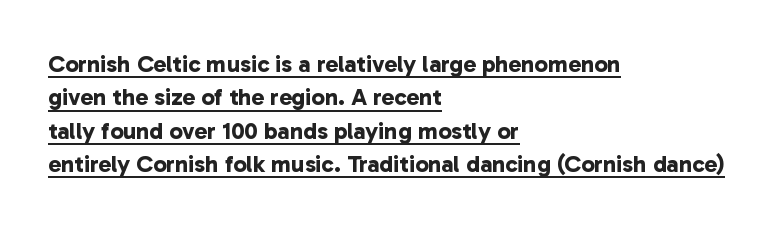
{"bold": "yes", "underline": "yes", "align": "left", "line_spacing": "normal", "line_spacing_ratio": 1.39, "letter_spacing": "normal", "letter_spacing_em": 0.0, "glyph_px": 24}
